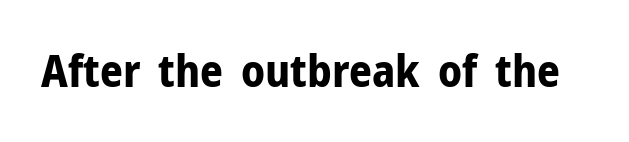
Students, note that the glyphs here touch the page at normal intervals. Varying glyph widths throughout — classic text-font behaviour. Typographically, this falls in the sans-serif category. Thick stems and heavy bowls — unmistakably bold. The letters stand straight up with perfectly vertical stems. The zone under the glyphs is completely vacant.
